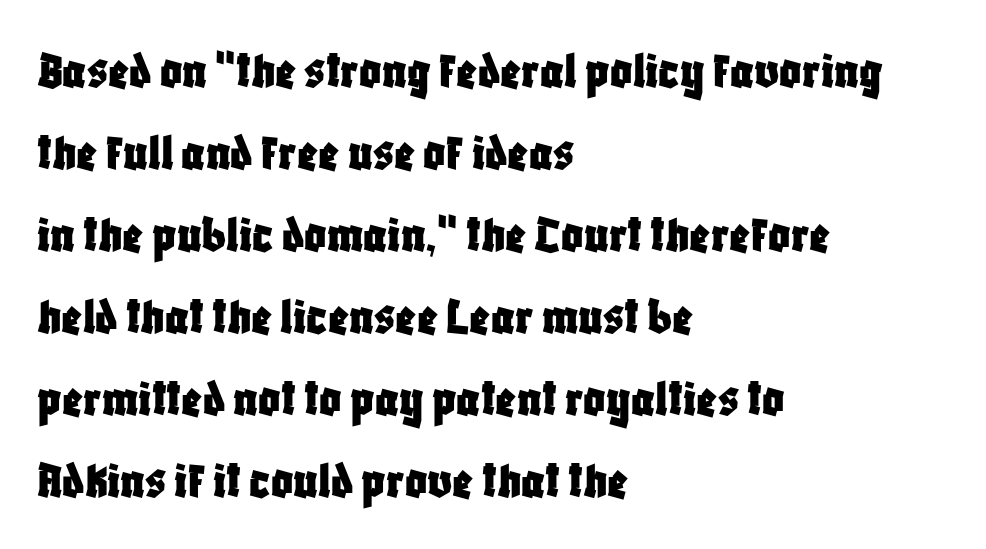
{"serif": "no", "italic": "no", "width": "condensed", "stroke_contrast": "low", "x_height": "large", "monospaced": "no", "underline": "no", "align": "left", "line_spacing": "normal", "line_spacing_ratio": 1.52, "letter_spacing": "normal", "letter_spacing_em": 0.0, "glyph_px": 54}
